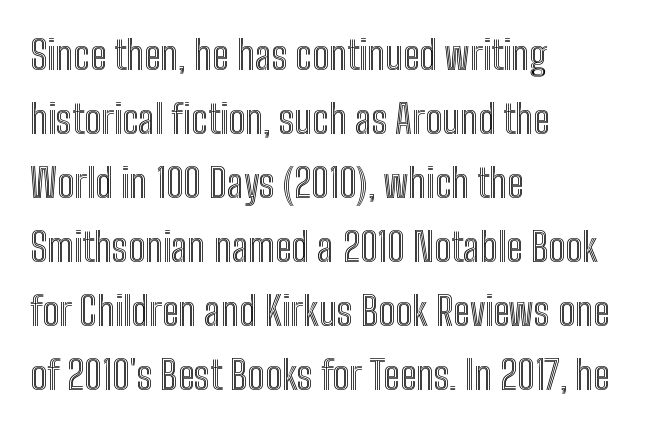
Q: Is the text italic (slanted)? A: No, it is upright.
Q: Is the text underlined? A: No.
Q: How is the paragraph aligned? A: Left-aligned.
Q: Is the spacing between letters normal or unusually wide? A: Normal.
Q: Is the spacing between lines tight, normal or loose? A: Normal.
Q: Width (condensed, normal, or wide)? A: Condensed.
Q: x-height? A: Medium.
Q: Monospaced? A: No.
